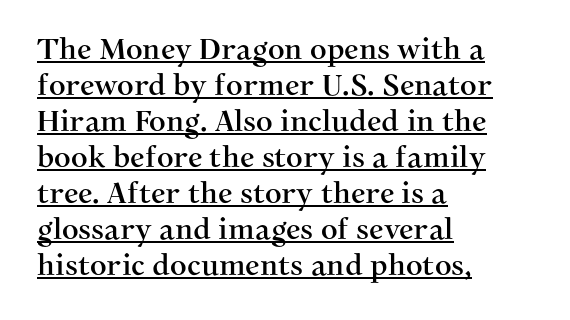
The image shows 29 px serif type, upright; set left-aligned, line spacing 1.24x, normal letter spacing, underlined; medium stroke contrast and a medium x-height.
